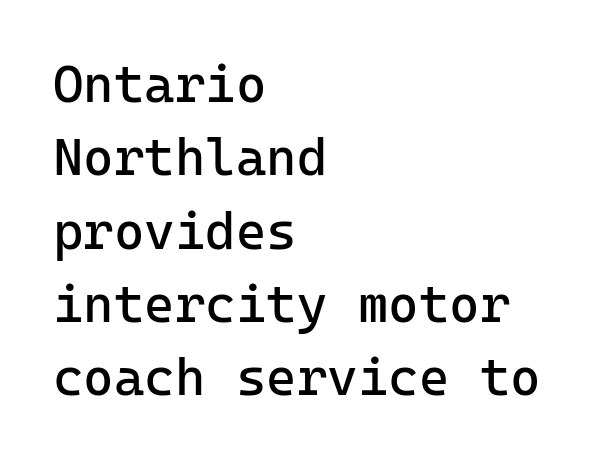
The image shows 52 px regular-weight sans-serif type, upright; set left-aligned, normal line spacing (1.41x), normal letter spacing, not underlined; low stroke contrast and a medium x-height.
